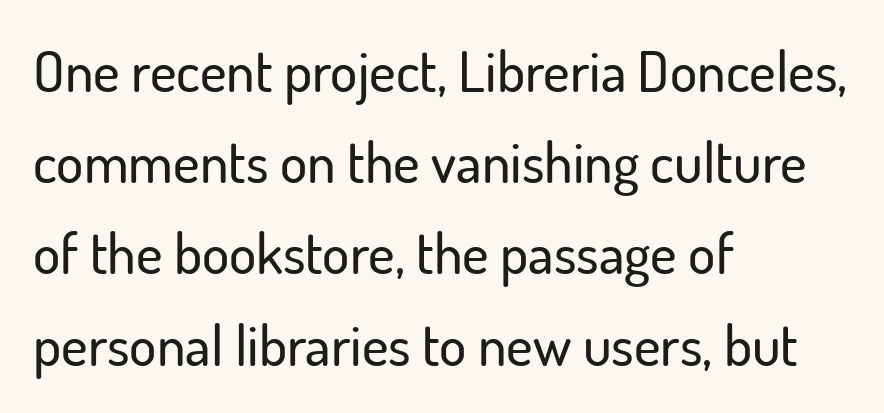
The image shows 57 px sans-serif type, upright; set left-aligned, normal line spacing (1.6x), normal letter spacing, not underlined; low stroke contrast and a small x-height.
